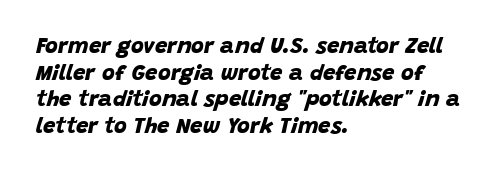
The image shows 22 px bold type; set left-aligned, line spacing 1.21x, normal letter spacing, not underlined.
